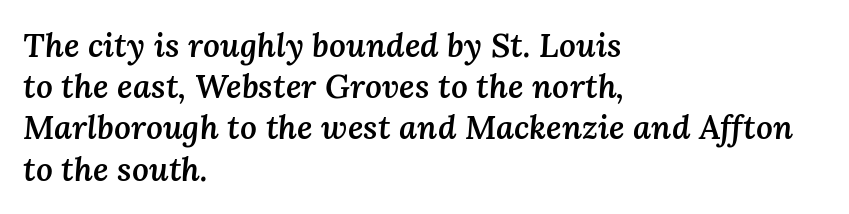
Character widths vary here, with narrow letters taking less room than wide ones. Quick note: underline off. You could call the tracking neutral — neither tight nor loose. The line-height multiplier appears to be the usual default. Emphasis by weight is partial: semibold. The lines in this sample share a left origin and differ only in where they stop.
